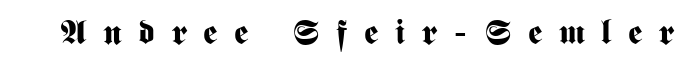
{"serif": "no", "italic": "no", "bold": "yes", "weight": "bold", "width": "condensed", "stroke_contrast": "medium", "x_height": "medium", "monospaced": "no", "underline": "no", "letter_spacing": "wide", "letter_spacing_em": 0.49, "glyph_px": 34}
